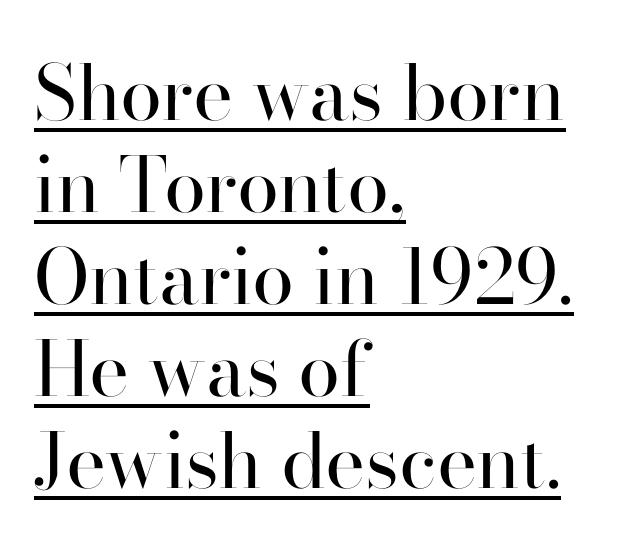
The image shows 76 px regular-weight serif type, upright; set left-aligned, line spacing 1.21x, normal letter spacing, underlined; high stroke contrast and a small x-height.
